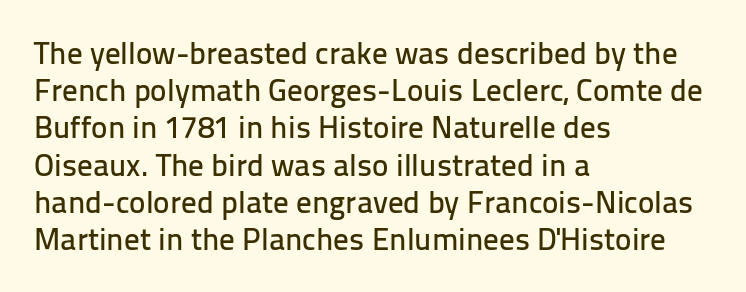
The characters display no serif detailing; their extremities are plain. In CSS terms this would be text-align: left. Ordinary non-slanted type is in use. A bare baseline throughout the passage. Words appear dense and cohesive because spacing is normal. Spacing verdict: proportional, widths tailored to each character.
